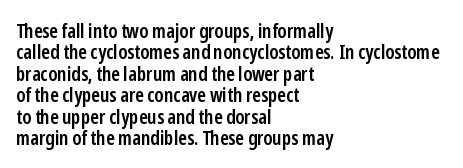
{"italic": "no", "bold": "semi", "underline": "no", "align": "left", "line_spacing": "tight", "line_spacing_ratio": 1.07, "letter_spacing": "normal", "letter_spacing_em": 0.0, "glyph_px": 20}
